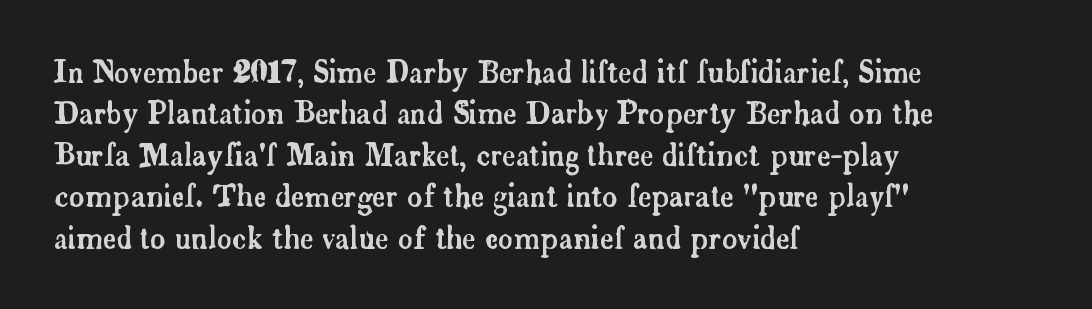
Q: Is the text italic (slanted)? A: No, it is upright.
Q: Is the typeface a serif or a sans-serif typeface? A: Serif.
Q: Is the text underlined? A: No.
Q: How is the paragraph aligned? A: Left-aligned.
Q: Is the spacing between letters normal or unusually wide? A: Normal.
Q: Is the spacing between lines tight, normal or loose? A: Normal.
Q: Width (condensed, normal, or wide)? A: Normal.
Q: Stroke contrast? A: Low.
Q: x-height? A: Small.
Q: Monospaced? A: No.
